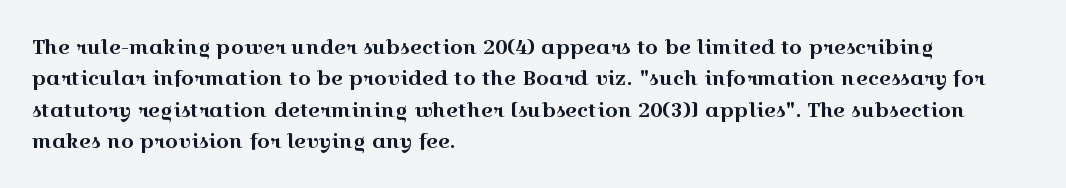
Q: Is the text italic (slanted)? A: No, it is upright.
Q: Is the text underlined? A: No.
Q: How is the paragraph aligned? A: Left-aligned.
Q: Is the spacing between letters normal or unusually wide? A: Normal.
Q: Is the spacing between lines tight, normal or loose? A: Normal.
